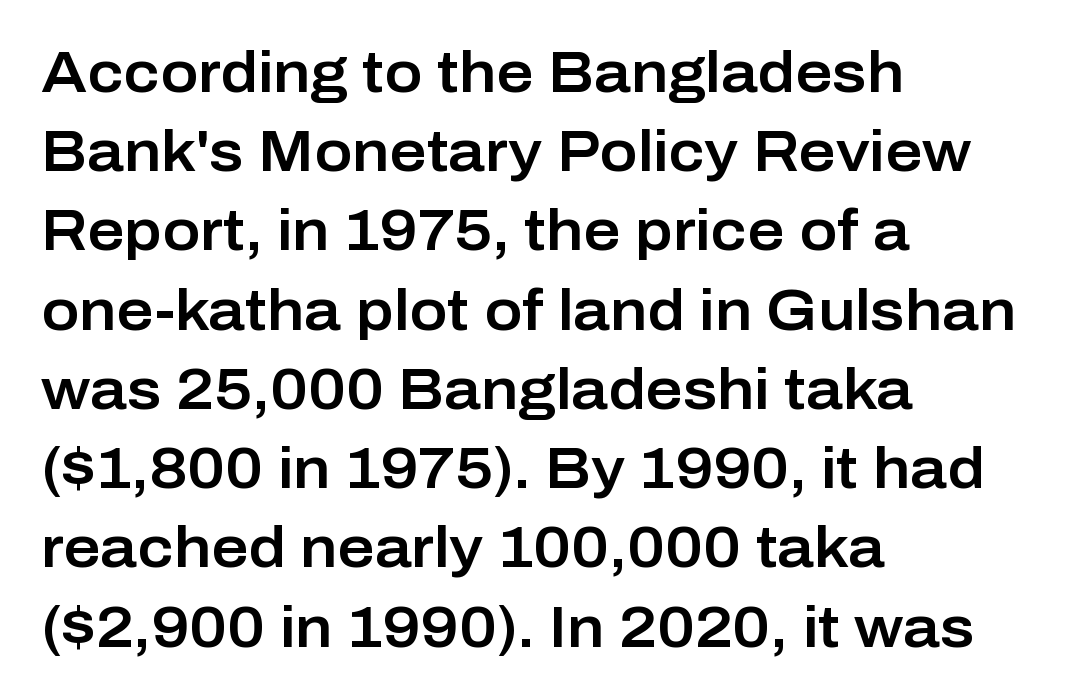
{"serif": "no", "italic": "no", "width": "normal", "stroke_contrast": "low", "x_height": "medium", "monospaced": "no", "underline": "no", "align": "left", "line_spacing": "normal", "line_spacing_ratio": 1.39, "letter_spacing": "normal", "letter_spacing_em": 0.0, "glyph_px": 57}
